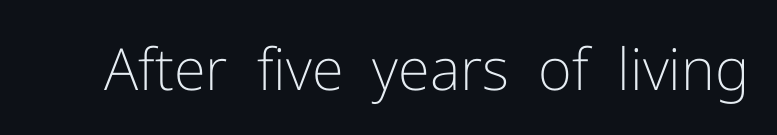
Serif or sans? Sans — the stroke terminals are bare. Has an underline been added? It has not. Do the characters align in a grid? No, the font is proportional. The type sits square on the baseline with zero lean. In terms of letterspacing, this is plain default setting.
